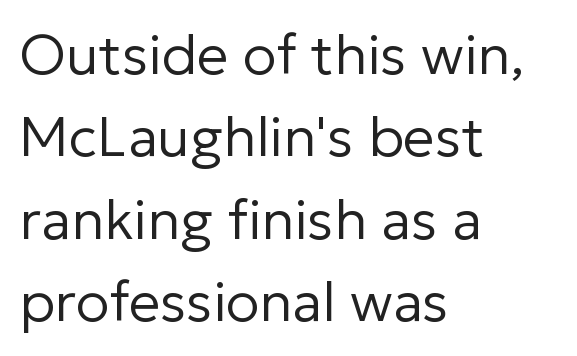
The image shows 56 px regular-weight sans-serif type, upright; set left-aligned, normal line spacing (1.47x), normal letter spacing, not underlined; low stroke contrast and a medium x-height.
